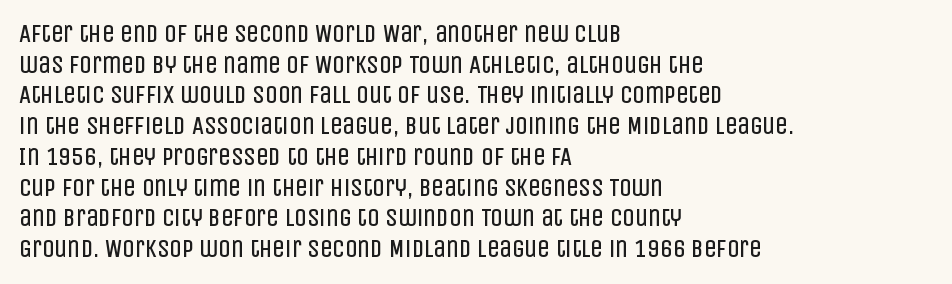
The letters look calm and open, with moderate or lighter stems. Descenders are the only things crossing below the line. Left-aligned paragraph, ragged on the right. Short note: letters normally spaced.
